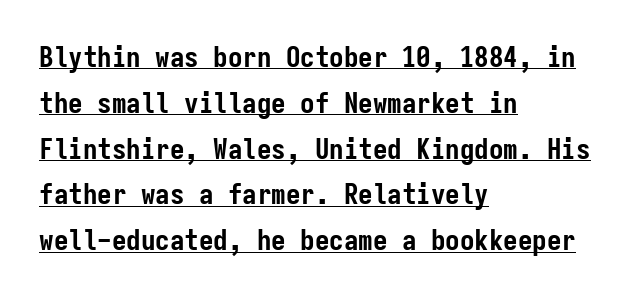
These lines stack with their left ends in a neat column. Does extra space separate the letters? No, they use regular spacing. Monospaced: the letters line up in strict vertical columns. Each glyph is drawn with heavy, bold strokes.
